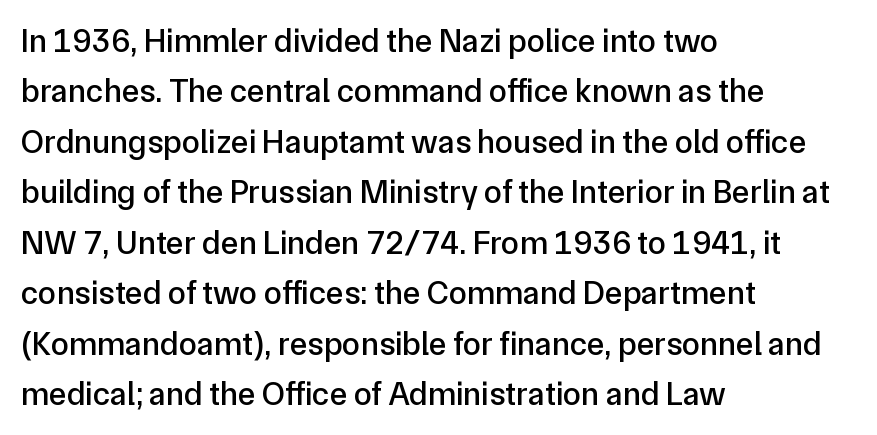
The image shows 33 px sans-serif type, upright; set left-aligned, normal line spacing (1.53x), normal letter spacing, not underlined; low stroke contrast and a medium x-height.
